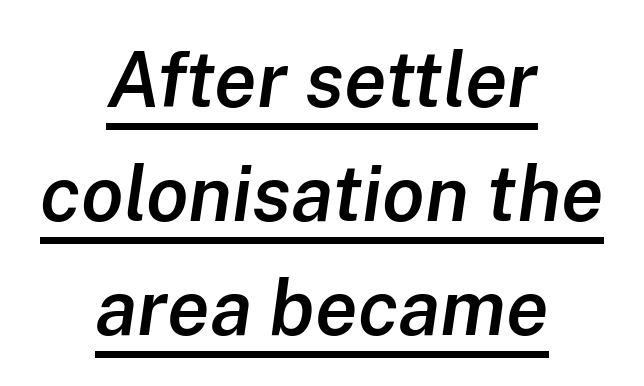
Q: Is the text bold? A: Semi-bold.
Q: Is the text italic (slanted)? A: Yes, it leans right by about 8 degrees.
Q: Is the text underlined? A: Yes.
Q: How is the paragraph aligned? A: Centered.
Q: Is the spacing between letters normal or unusually wide? A: Normal.
Q: Is the spacing between lines tight, normal or loose? A: Normal.
Q: Width (condensed, normal, or wide)? A: Normal.
Q: Stroke contrast? A: Low.
Q: x-height? A: Medium.
Q: Monospaced? A: No.
